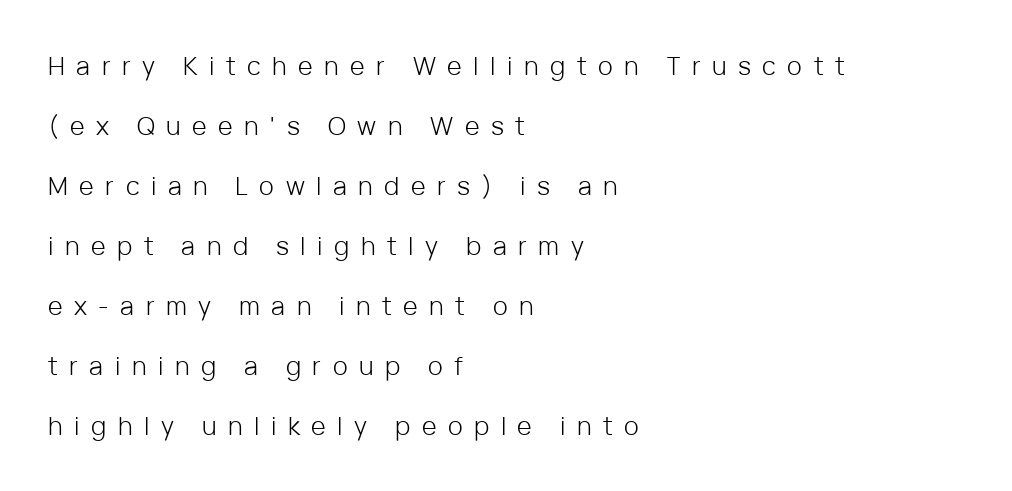
Every character sits straight up, as roman type does. Line spacing here is loose. In CSS terms this would be text-align: left. Weight: in the light-to-regular range. The strip under each line holds only bare page.
